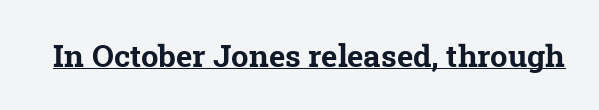
Q: Is the text bold? A: Yes.
Q: Is the typeface a serif or a sans-serif typeface? A: Serif.
Q: Is the text underlined? A: Yes.
Q: Is the spacing between letters normal or unusually wide? A: Normal.
Q: Width (condensed, normal, or wide)? A: Normal.
Q: Stroke contrast? A: Low.
Q: x-height? A: Medium.
Q: Monospaced? A: No.
